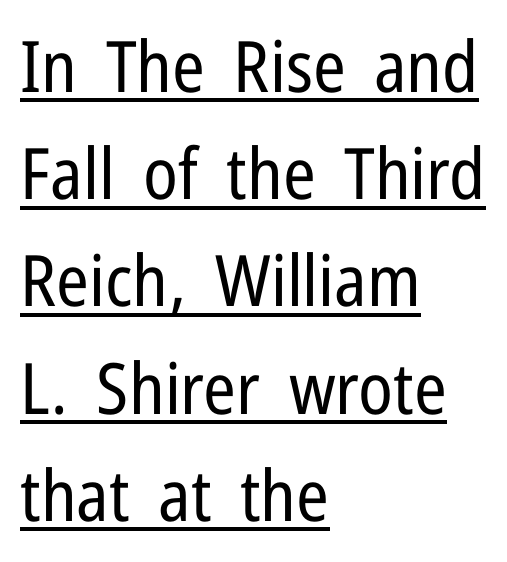
The rendering uses natural spacing where letterforms have individual widths. Line starts are locked; line ends wander. Reading down the column, the eye jumps a familiar distance to each next line. Nothing unusual about the tracking: characters are spaced as the font intends. This sample carries an underscore along the baseline area.
